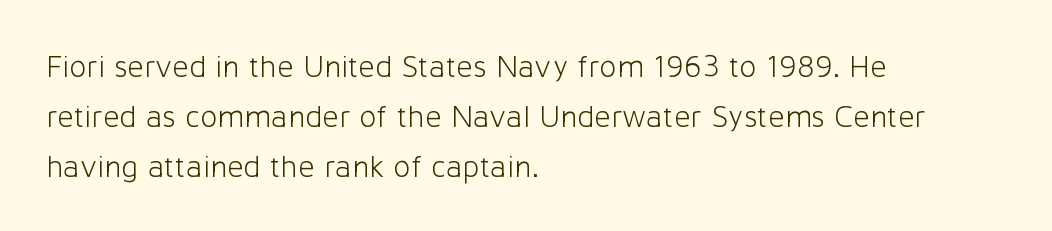
The image shows 32 px light sans-serif type, upright; set left-aligned, normal line spacing (1.57x), normal letter spacing, not underlined; low stroke contrast and a medium x-height.
